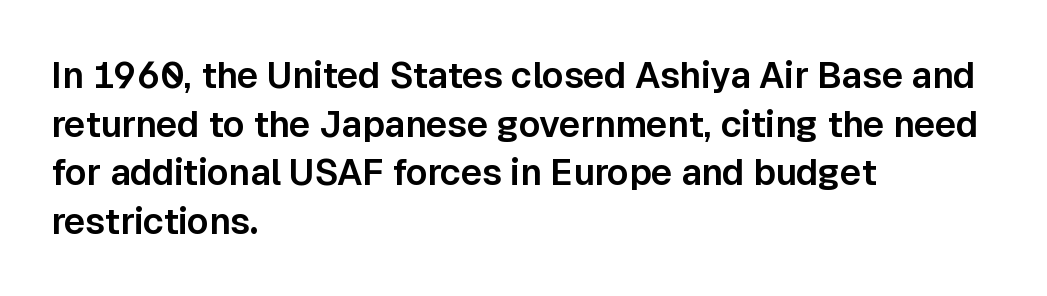
Left-aligned paragraph, ragged on the right. This is the regular roman posture of the typeface. Underlining? Definitely not there. The type is set solid horizontally, with unmodified tracking. Letterform terminals end flat and unadorned throughout the passage. Each letter keeps its own natural width here, so spacing adapts to shape.
